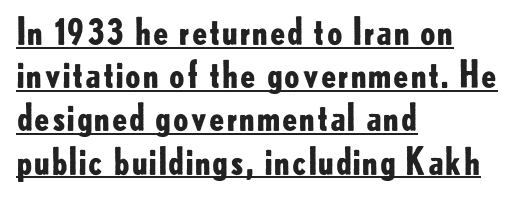
Note: no serifs on the glyphs. Emphasis is given by a line drawn under the lettering. A typesetter would call this proportional, since set widths differ per character. The paragraph shown leans on its left margin. It's the straight-up-and-down kind of type.
